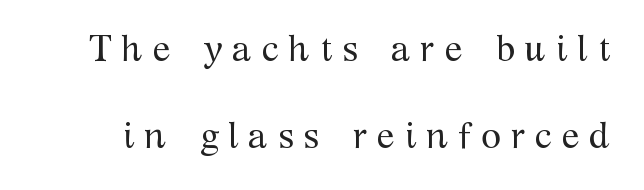
{"serif": "yes", "italic": "no", "bold": "no", "weight": "regular", "width": "normal", "stroke_contrast": "medium", "x_height": "medium", "monospaced": "no", "underline": "no", "line_spacing": "loose", "line_spacing_ratio": 2.35, "letter_spacing": "wide", "letter_spacing_em": 0.26, "glyph_px": 37}
